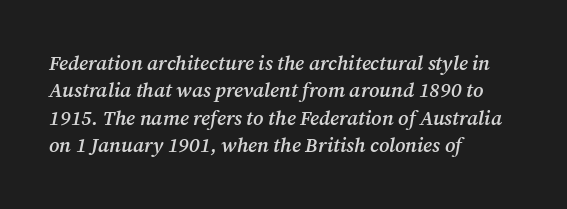
The image shows 20 px text type, italic (leaning right); set left-aligned, normal line spacing (1.37x), normal letter spacing, not underlined.
